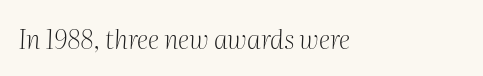
The image shows 26 px text type, italic (leaning right); set left-aligned, normal letter spacing, not underlined.
